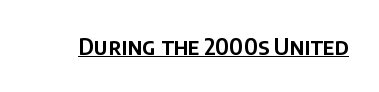
Q: Is the text italic (slanted)? A: No, it is upright.
Q: Is the text underlined? A: Yes.
Q: Is the spacing between letters normal or unusually wide? A: Normal.
